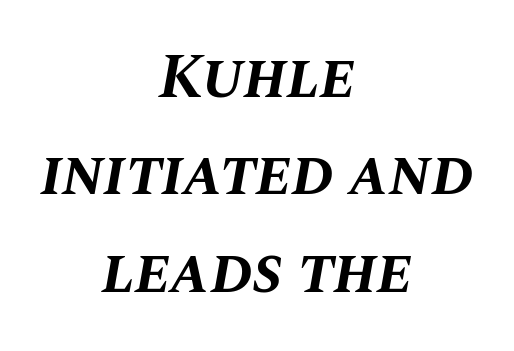
{"italic": "yes", "lean": "right", "slant_degrees": 10, "bold": "yes", "weight": "bold", "width": "normal", "stroke_contrast": "medium", "x_height": "large", "monospaced": "no", "underline": "no", "align": "center", "line_spacing": "normal", "line_spacing_ratio": 1.52, "letter_spacing": "normal", "letter_spacing_em": 0.0, "glyph_px": 64}
